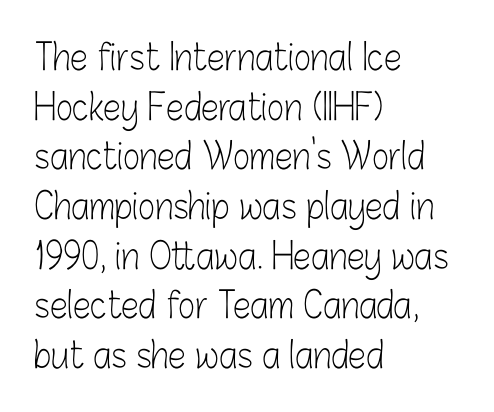
This is roman type, the default non-slanted kind. The rendering keeps characters at their native spacing. You could not count columns in this text — the font is proportionally spaced. Each letter's strokes conclude bluntly, with no projecting serifs. Only glyphs here, with clear space below each row.
